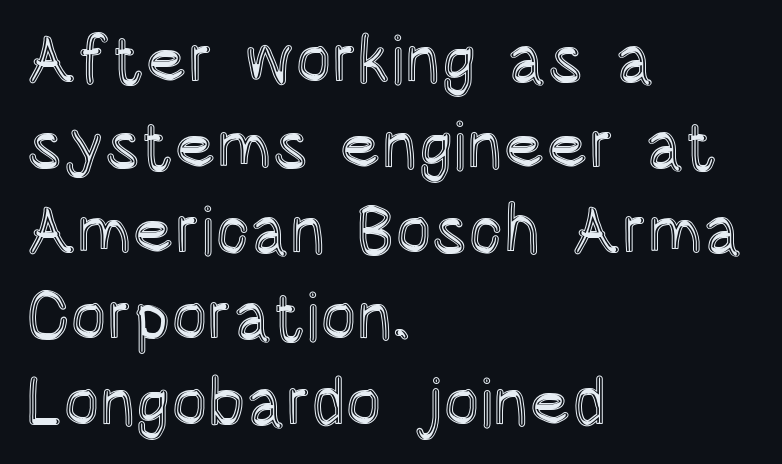
The image shows 68 px condensed type, upright; set left-aligned, normal line spacing (1.26x), normal letter spacing, not underlined; a large x-height.
